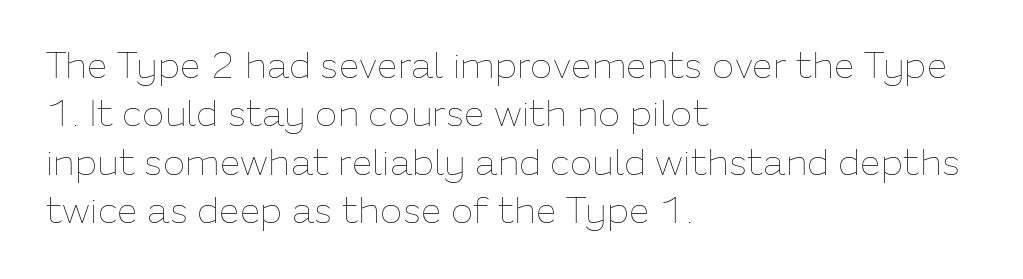
Students, observe: this is what conventionally led text looks like. These lines keep a tight, regular rhythm from letter to letter. Here the designer chose a conventional face with non-uniform glyph widths. The font's upright variant was chosen for this text. Stroke mass is kept to a normal reading level or below. The paragraph has a hard left edge and a soft right edge.
